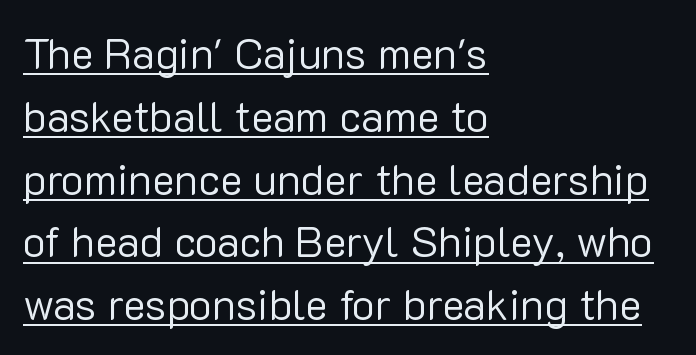
{"serif": "no", "italic": "no", "bold": "no", "weight": "regular", "width": "normal", "stroke_contrast": "low", "x_height": "medium", "monospaced": "no", "underline": "yes", "align": "left", "line_spacing": "normal", "line_spacing_ratio": 1.46, "letter_spacing": "normal", "letter_spacing_em": 0.0, "glyph_px": 43}
